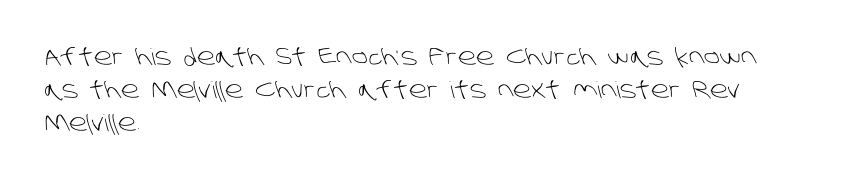
The image shows 23 px text type; set left-aligned, normal line spacing (1.43x), normal letter spacing, not underlined.
